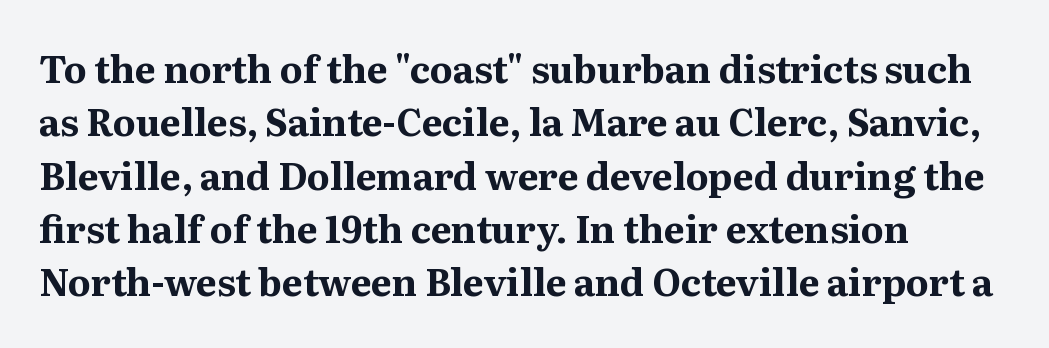
{"serif": "yes", "italic": "no", "bold": "yes", "weight": "bold", "width": "normal", "stroke_contrast": "medium", "x_height": "medium", "monospaced": "no", "underline": "no", "align": "left", "line_spacing": "normal", "line_spacing_ratio": 1.44, "letter_spacing": "normal", "letter_spacing_em": 0.0, "glyph_px": 37}
